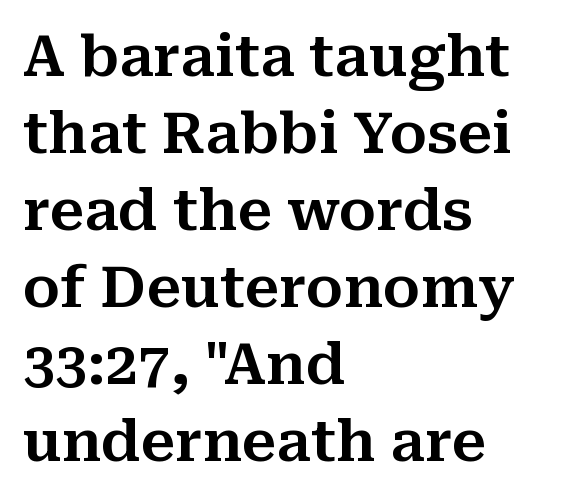
{"serif": "yes", "italic": "no", "width": "normal", "stroke_contrast": "medium", "x_height": "medium", "monospaced": "no", "underline": "no", "align": "left", "line_spacing": "normal", "line_spacing_ratio": 1.35, "letter_spacing": "normal", "letter_spacing_em": 0.0, "glyph_px": 57}
